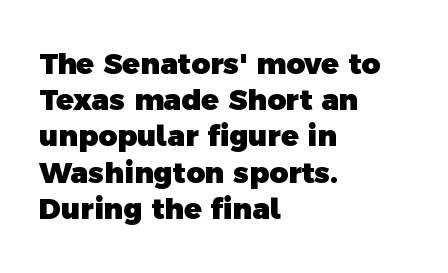
Q: Is the text bold? A: Yes.
Q: Is the typeface a serif or a sans-serif typeface? A: Sans-serif.
Q: Is the text underlined? A: No.
Q: How is the paragraph aligned? A: Left-aligned.
Q: Is the spacing between letters normal or unusually wide? A: Normal.
Q: Is the spacing between lines tight, normal or loose? A: Normal.
Q: Width (condensed, normal, or wide)? A: Normal.
Q: x-height? A: Medium.
Q: Monospaced? A: No.
